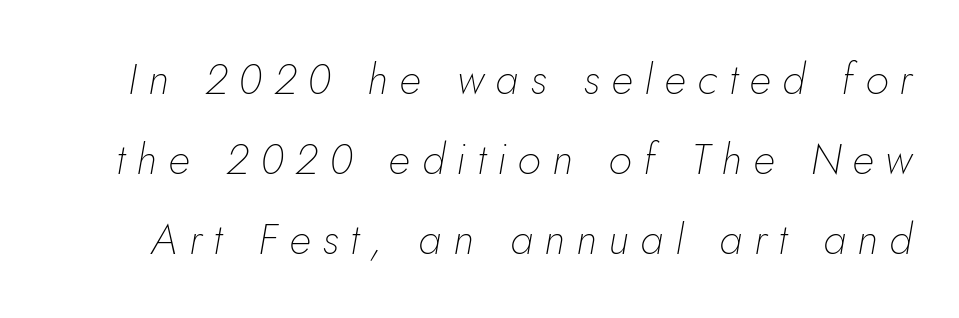
The image shows 43 px thin type, italic (leaning right); set line spacing 1.86x, unusually wide letter spacing (+0.27 em), not underlined; low stroke contrast and a small x-height.
